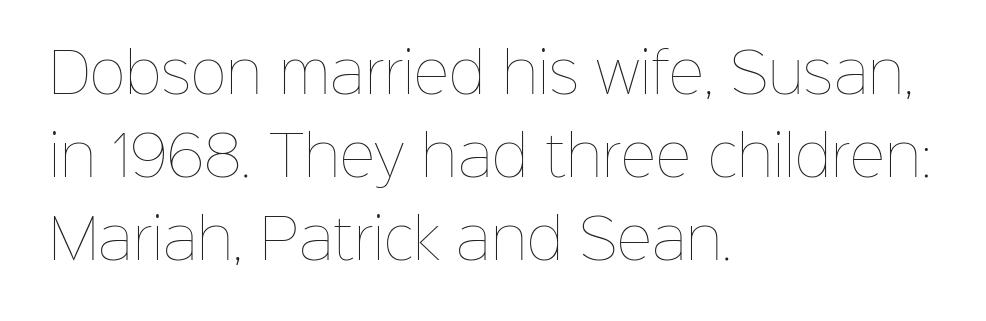
Here the designer chose a conventional face with non-uniform glyph widths. Notice how descenders clear the ascenders below comfortably — that's standard leading. Alignment: flush left. The rendering keeps characters at their native spacing.
